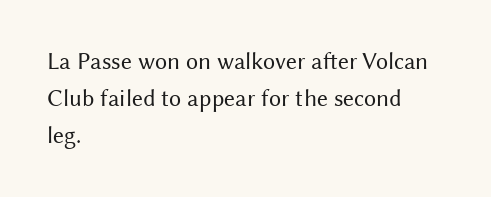
{"italic": "no", "bold": "no", "underline": "no", "align": "left", "line_spacing": "normal", "line_spacing_ratio": 1.55, "letter_spacing": "normal", "letter_spacing_em": 0.0, "glyph_px": 24}
